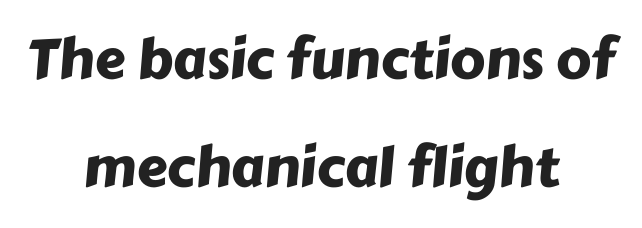
The image shows 55 px sans-serif type; set centered, loose line spacing (1.97x), normal letter spacing, not underlined; low stroke contrast and a medium x-height.
